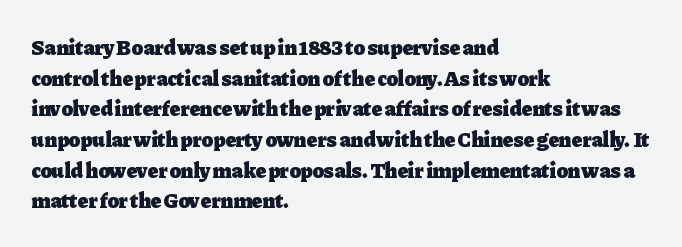
Q: Is the text bold? A: Yes.
Q: Is the text italic (slanted)? A: No, it is upright.
Q: Is the text underlined? A: No.
Q: How is the paragraph aligned? A: Left-aligned.
Q: Is the spacing between letters normal or unusually wide? A: Normal.
Q: Is the spacing between lines tight, normal or loose? A: Normal.
